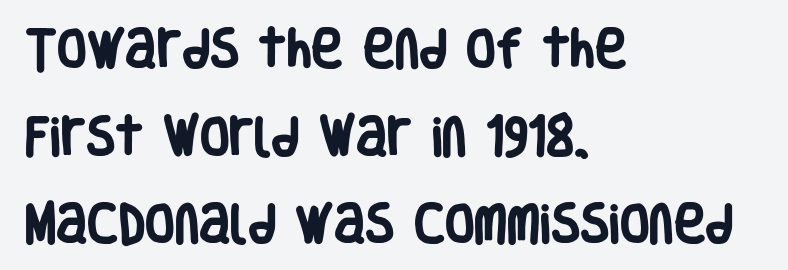
The string is rendered with underlining switched off. The designer went with a sans here, leaving each stem footless. The font is running at its bold setting. The block of text is sparse from top to bottom, with ample space between rows. Proportional: the letters do not fall into vertical columns. You can tell it's not italic because the verticals are truly vertical.
